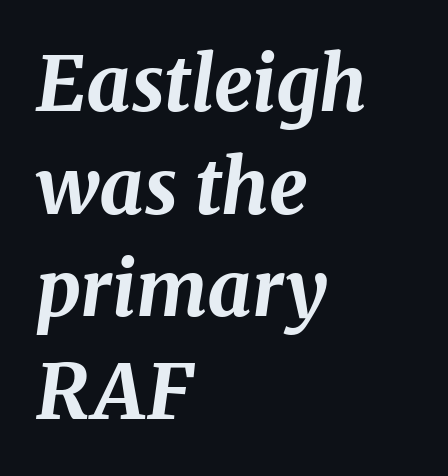
Looks like regular typesetting: each glyph gets only the width it needs. Weight: bold. Normally led — the rows are evenly, conventionally spaced. Nobody touched the tracking dial on this one. The rendering anchors every line to the left-hand side. Lines of text with bare space underneath.
